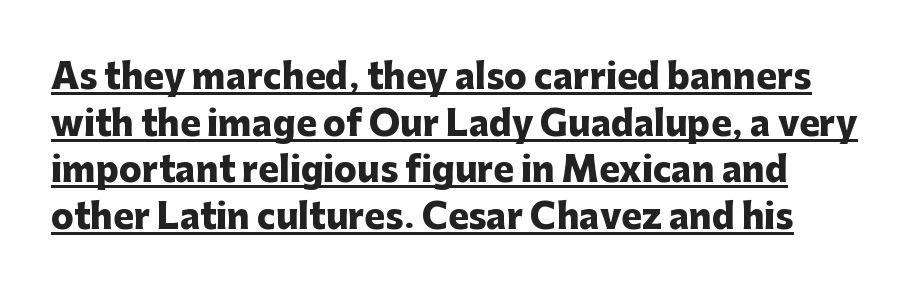
Q: Is the text bold? A: Yes.
Q: Is the text italic (slanted)? A: No, it is upright.
Q: Is the typeface a serif or a sans-serif typeface? A: Sans-serif.
Q: Is the text underlined? A: Yes.
Q: Is the spacing between letters normal or unusually wide? A: Normal.
Q: Is the spacing between lines tight, normal or loose? A: Normal.
Q: Width (condensed, normal, or wide)? A: Normal.
Q: Stroke contrast? A: Low.
Q: x-height? A: Medium.
Q: Monospaced? A: No.
